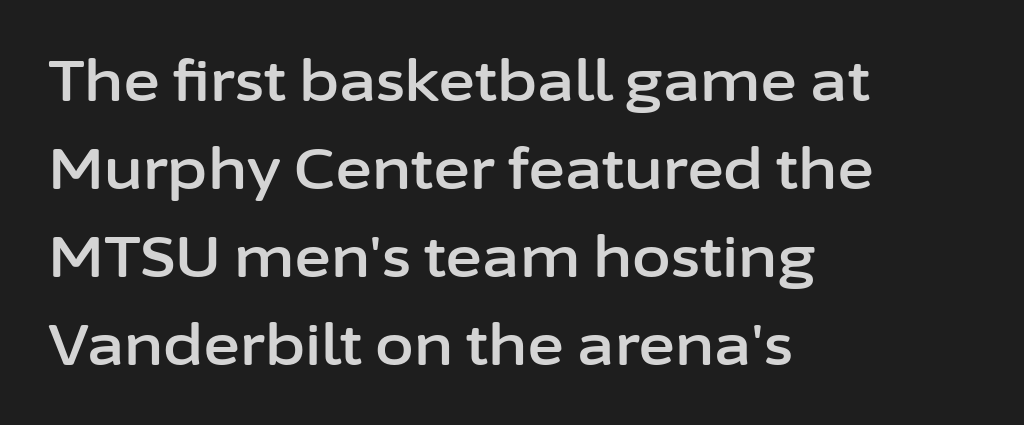
Q: Is the text italic (slanted)? A: No, it is upright.
Q: Is the typeface a serif or a sans-serif typeface? A: Sans-serif.
Q: Is the text underlined? A: No.
Q: How is the paragraph aligned? A: Left-aligned.
Q: Is the spacing between letters normal or unusually wide? A: Normal.
Q: Is the spacing between lines tight, normal or loose? A: Normal.
Q: Width (condensed, normal, or wide)? A: Normal.
Q: Stroke contrast? A: Low.
Q: x-height? A: Medium.
Q: Monospaced? A: No.
